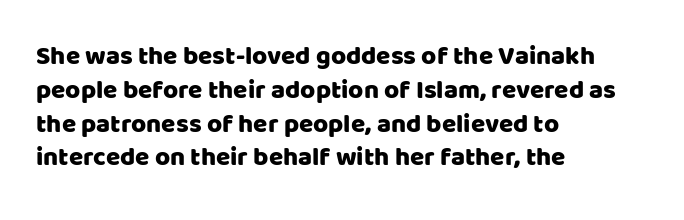
The image shows 26 px text type, upright; set left-aligned, normal line spacing (1.3x), normal letter spacing, not underlined.
